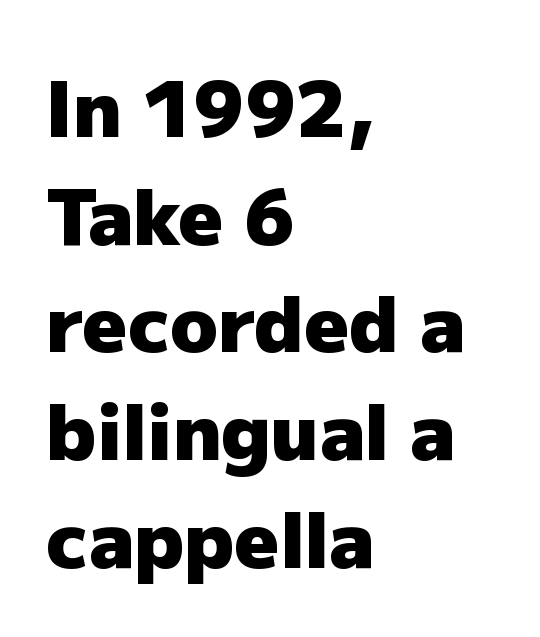
Q: Is the text bold? A: Yes.
Q: Is the text italic (slanted)? A: No, it is upright.
Q: Is the typeface a serif or a sans-serif typeface? A: Sans-serif.
Q: Is the text underlined? A: No.
Q: How is the paragraph aligned? A: Left-aligned.
Q: Is the spacing between letters normal or unusually wide? A: Normal.
Q: Is the spacing between lines tight, normal or loose? A: Normal.
Q: Width (condensed, normal, or wide)? A: Normal.
Q: Stroke contrast? A: Low.
Q: x-height? A: Medium.
Q: Monospaced? A: No.
